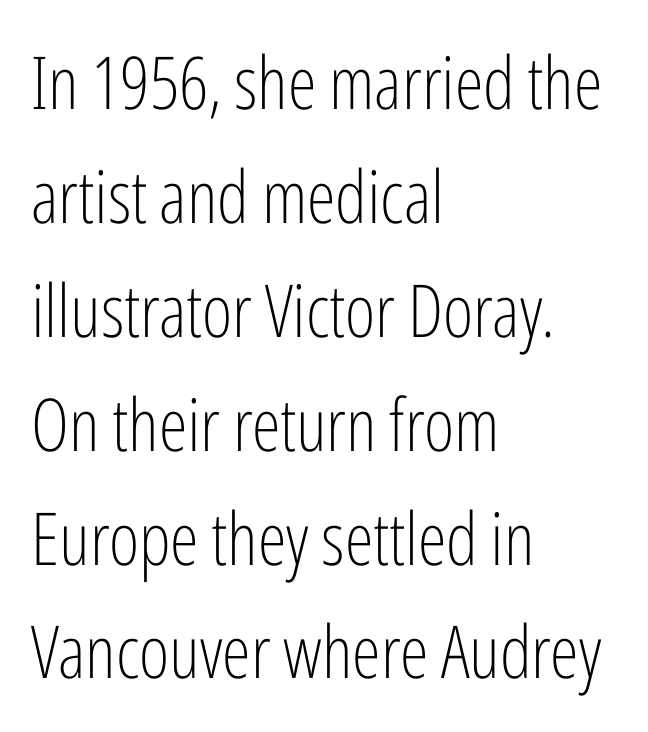
The image shows 73 px light, condensed sans-serif type, upright; set left-aligned, normal line spacing (1.56x), normal letter spacing, not underlined; low stroke contrast and a medium x-height.
